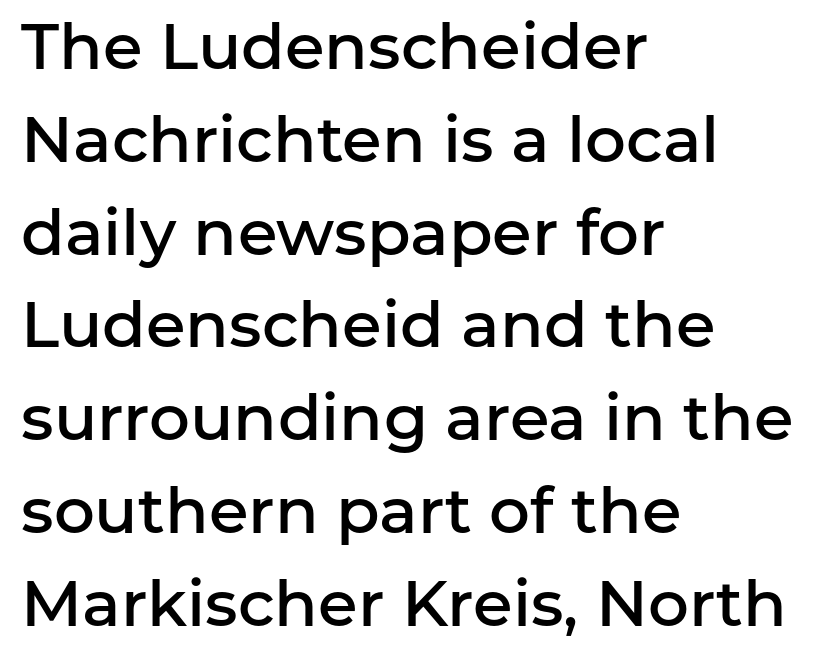
Q: Is the text bold? A: Semi-bold.
Q: Is the text italic (slanted)? A: No, it is upright.
Q: Is the typeface a serif or a sans-serif typeface? A: Sans-serif.
Q: Is the text underlined? A: No.
Q: How is the paragraph aligned? A: Left-aligned.
Q: Is the spacing between letters normal or unusually wide? A: Normal.
Q: Is the spacing between lines tight, normal or loose? A: Normal.
Q: Width (condensed, normal, or wide)? A: Normal.
Q: Stroke contrast? A: Low.
Q: x-height? A: Medium.
Q: Monospaced? A: No.
